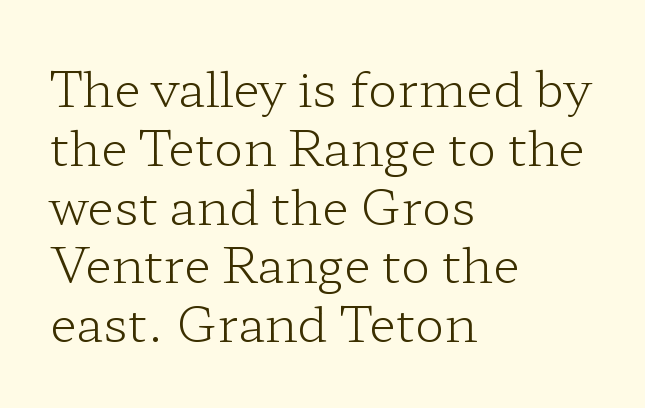
The image shows 49 px light, wide serif type, upright; set left-aligned, line spacing 1.2x, normal letter spacing, not underlined; low stroke contrast and a medium x-height.
